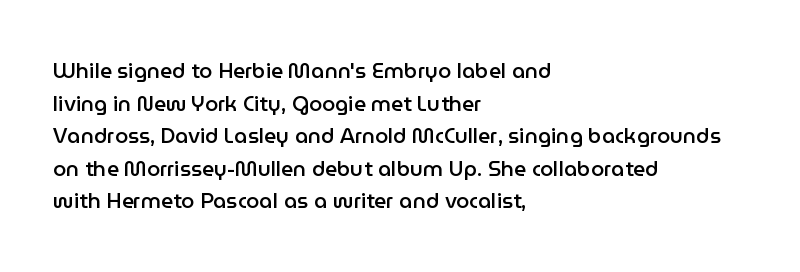
Decoration check: the copy has no underline. If you drew a ruler down the left edge, every line would touch it. How would I describe the line gaps? Plain and ordinary. The characters look somewhat weighty, a semibold short of true bold. Ordinary non-slanted type is in use.
